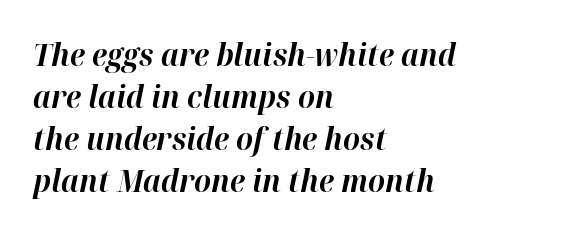
Inter-character spacing is left at the font's built-in metrics. You'd pick this weight for a headline — it's a proper bold. Varying glyph widths throughout — classic text-font behaviour. The rendering applies a slant to the glyphs.
